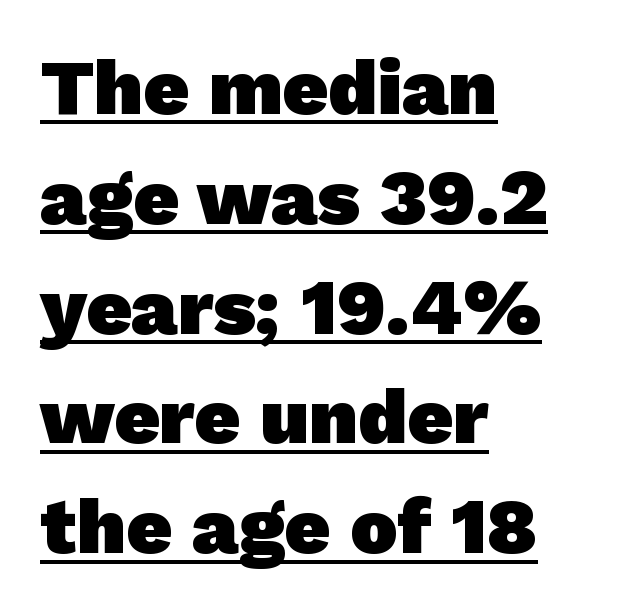
The image shows 79 px heavy sans-serif type; set left-aligned, normal line spacing (1.39x), normal letter spacing, underlined; low stroke contrast and a medium x-height.
